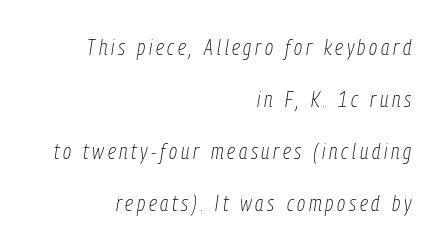
{"italic": "yes", "lean": "right", "slant_degrees": 9, "bold": "no", "underline": "no", "align": "right", "line_spacing": "loose", "line_spacing_ratio": 2.36, "glyph_px": 22}
